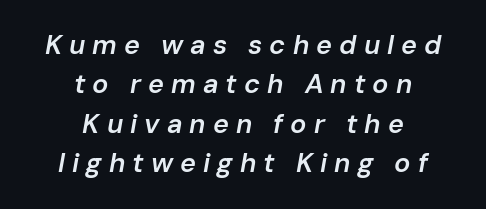
The image shows 27 px text type, italic (leaning right); set centered, normal line spacing (1.46x), unusually wide letter spacing (+0.26 em), not underlined.
